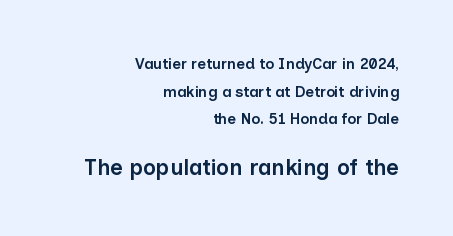
You could call the tracking neutral — neither tight nor loose. Anything drawn beneath the words? Only blank space. Posture: upright roman. Visually, the bottom section dominates because its glyphs are scaled up. The letters are semibold — heavier than regular but short of a full bold.
